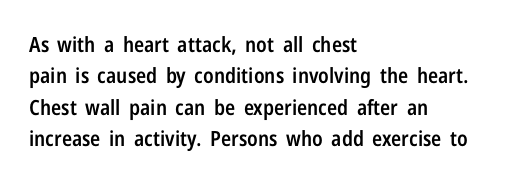
Emphasis by weight is partial: semibold. A typesetter would call this leading conventional body-copy spacing. The rendering keeps characters at their native spacing. This is roman type, the default non-slanted kind. Compared with a centered layout, this one pins lines to the left instead.
